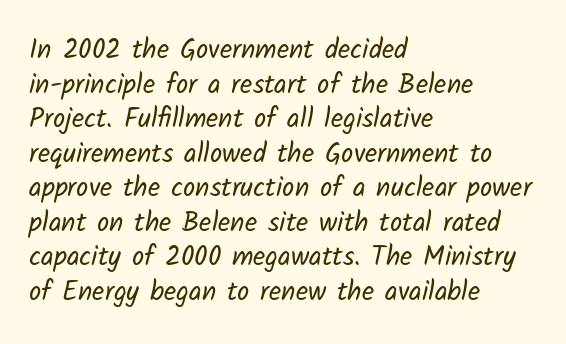
{"bold": "no", "underline": "no", "align": "left", "line_spacing": "normal", "line_spacing_ratio": 1.28, "letter_spacing": "normal", "letter_spacing_em": 0.0, "glyph_px": 27}
